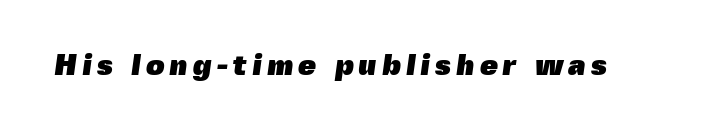
I'd describe the lettering as bold — thick and assertive. Unmarked baselines from the first word to the last. The passage shown is typeset with a sans-serif family. This sample has the flowing, uneven cadence of proportional lettering.
